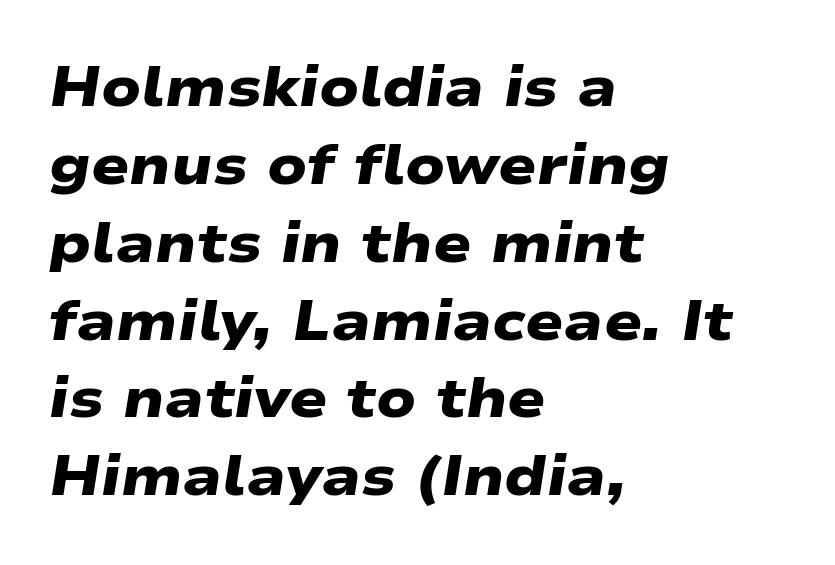
Proportional: the letters do not fall into vertical columns. This block has exactly the height ordinary leading produces. No feet cap the strokes, marking this as sans-serif type. The rendering keeps characters at their native spacing.
